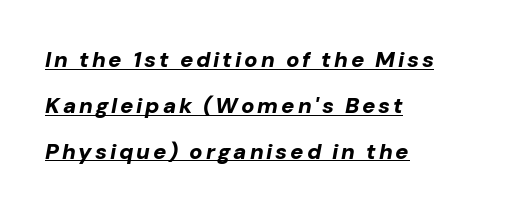
Q: Is the text bold? A: Yes.
Q: Is the text italic (slanted)? A: Yes, it leans right by about 10 degrees.
Q: Is the text underlined? A: Yes.
Q: How is the paragraph aligned? A: Left-aligned.
Q: Is the spacing between lines tight, normal or loose? A: Loose.
